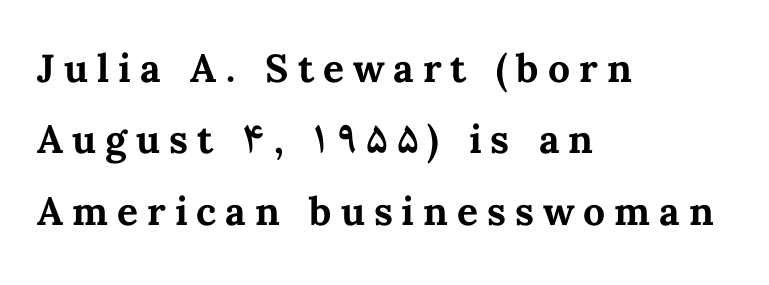
Q: Is the text bold? A: Yes.
Q: Is the text italic (slanted)? A: No, it is upright.
Q: Is the text underlined? A: No.
Q: How is the paragraph aligned? A: Left-aligned.
Q: Is the spacing between letters normal or unusually wide? A: Unusually wide.
Q: Width (condensed, normal, or wide)? A: Normal.
Q: Stroke contrast? A: Medium.
Q: x-height? A: Medium.
Q: Monospaced? A: No.
